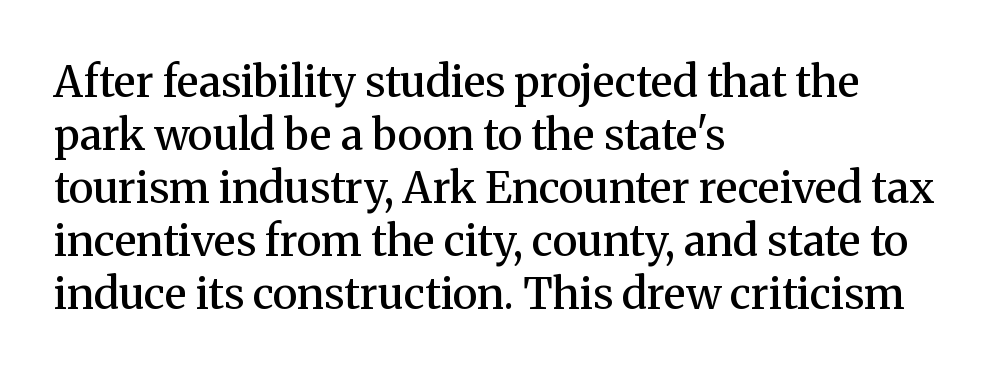
The characters look somewhat weighty, a semibold short of true bold. This rendering employs a face with finishing strokes, i.e., a serif. Lines of text with bare space underneath. Layout note: lines flush left. Letter spacing: default. These lines were composed using upright roman letters.
